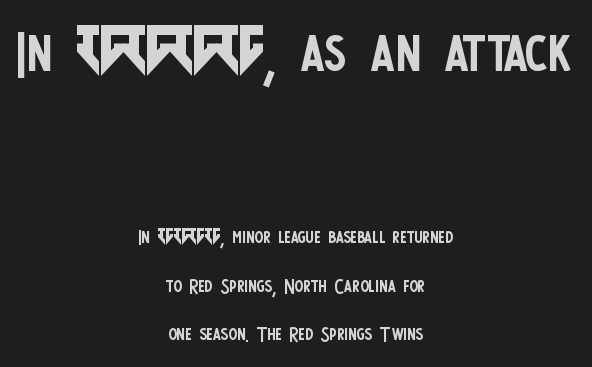
This is sans-serif lettering, the kind often seen on screens and signage. Every stem runs plumb, perpendicular to the baseline. Horizontally, the lines are justified to the midpoint only. The glyphs are unaccompanied by any horizontal stroke below them. Is this a fixed-width face? No — the glyphs have proportional, varying widths.
